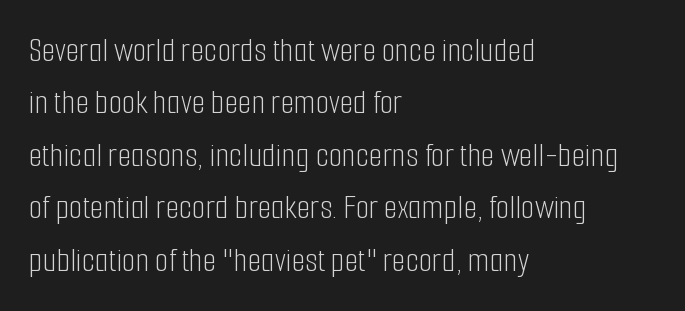
The image shows 35 px light, condensed sans-serif type, upright; set left-aligned, normal line spacing (1.5x), normal letter spacing, not underlined; low stroke contrast and a medium x-height.
